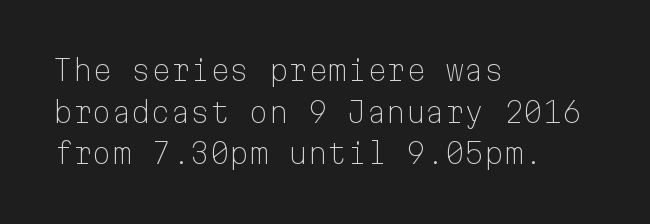
Q: Is the text bold? A: No.
Q: Is the text italic (slanted)? A: No, it is upright.
Q: Is the typeface a serif or a sans-serif typeface? A: Sans-serif.
Q: Is the text underlined? A: No.
Q: How is the paragraph aligned? A: Left-aligned.
Q: Is the spacing between letters normal or unusually wide? A: Normal.
Q: Is the spacing between lines tight, normal or loose? A: Normal.
Q: Width (condensed, normal, or wide)? A: Normal.
Q: Stroke contrast? A: Low.
Q: x-height? A: Medium.
Q: Monospaced? A: Yes.
